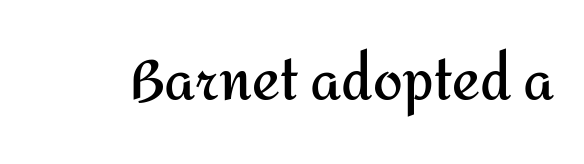
The image shows 53 px semibold sans-serif type, upright; set normal letter spacing, not underlined; medium stroke contrast and a medium x-height.
